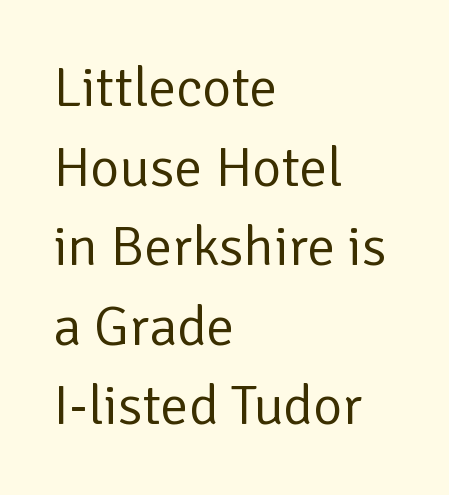
{"serif": "no", "italic": "no", "bold": "no", "weight": "regular", "width": "normal", "stroke_contrast": "low", "x_height": "medium", "monospaced": "no", "underline": "no", "align": "left", "line_spacing": "normal", "line_spacing_ratio": 1.42, "letter_spacing": "normal", "letter_spacing_em": 0.0, "glyph_px": 56}
